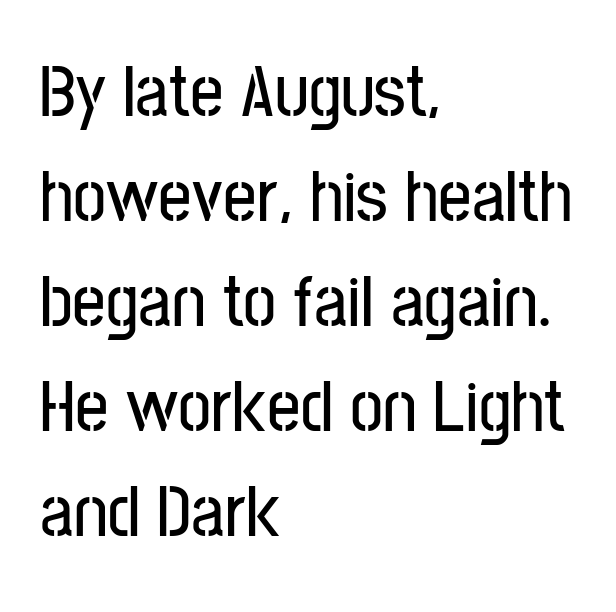
The image shows 74 px condensed sans-serif type, upright; set left-aligned, normal line spacing (1.42x), normal letter spacing, not underlined; low stroke contrast and a medium x-height.
